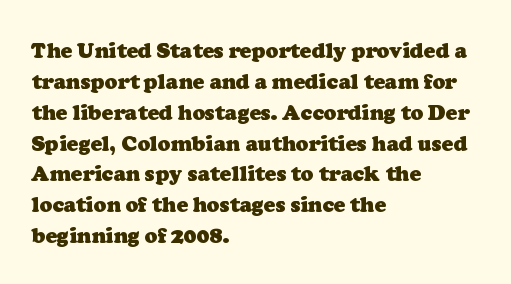
Q: Is the text bold? A: Yes.
Q: Is the text underlined? A: No.
Q: How is the paragraph aligned? A: Left-aligned.
Q: Is the spacing between letters normal or unusually wide? A: Normal.
Q: Is the spacing between lines tight, normal or loose? A: Normal.
